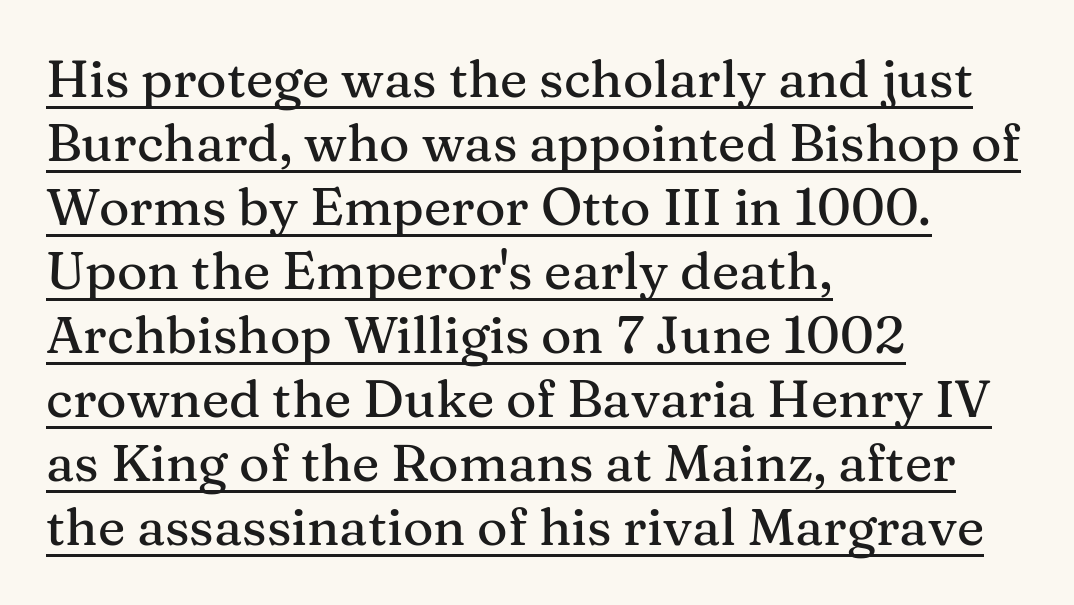
The image shows 52 px serif type, upright; set left-aligned, line spacing 1.23x, normal letter spacing, underlined; medium stroke contrast and a medium x-height.
